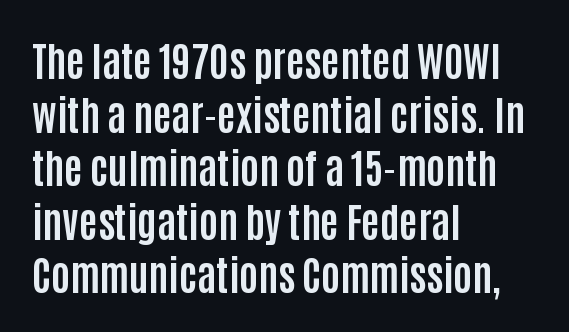
Q: Is the text bold? A: Yes.
Q: Is the text italic (slanted)? A: No, it is upright.
Q: Is the typeface a serif or a sans-serif typeface? A: Sans-serif.
Q: Is the text underlined? A: No.
Q: How is the paragraph aligned? A: Left-aligned.
Q: Is the spacing between letters normal or unusually wide? A: Normal.
Q: Is the spacing between lines tight, normal or loose? A: Normal.
Q: Width (condensed, normal, or wide)? A: Condensed.
Q: Stroke contrast? A: Low.
Q: x-height? A: Large.
Q: Monospaced? A: No.
